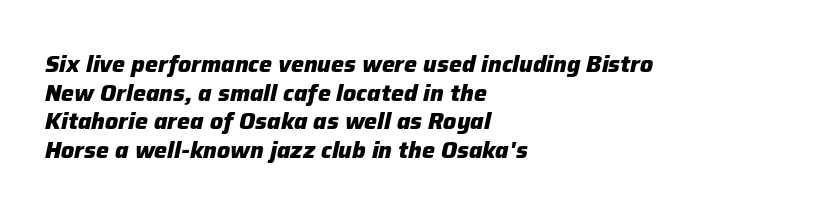
You can tell it's italic because the verticals aren't actually vertical. What weight is shown? A full bold with thick strokes. Rule under the text: the space is simply empty. These lines sit exactly where default settings would place them. The type is set solid horizontally, with unmodified tracking.
